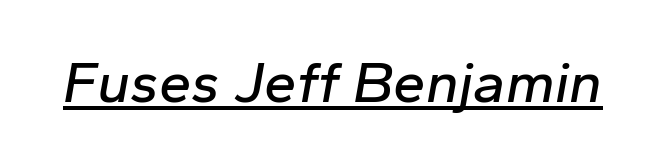
Q: Is the text italic (slanted)? A: Yes, it leans right by about 10 degrees.
Q: Is the text underlined? A: Yes.
Q: Is the spacing between letters normal or unusually wide? A: Normal.
Q: Width (condensed, normal, or wide)? A: Normal.
Q: Stroke contrast? A: Low.
Q: x-height? A: Medium.
Q: Monospaced? A: No.
